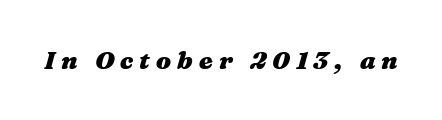
{"italic": "yes", "lean": "right", "slant_degrees": 16, "bold": "yes", "underline": "no", "letter_spacing": "wide", "letter_spacing_em": 0.24, "glyph_px": 25}
